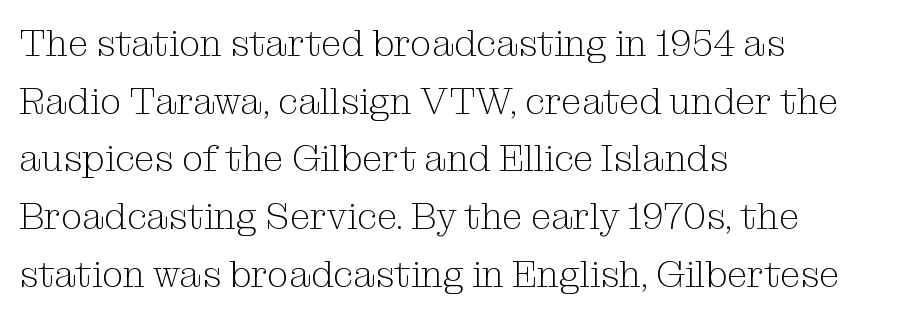
{"serif": "yes", "italic": "no", "bold": "no", "weight": "light", "width": "normal", "stroke_contrast": "medium", "x_height": "medium", "monospaced": "no", "underline": "no", "align": "left", "line_spacing": "normal", "line_spacing_ratio": 1.56, "letter_spacing": "normal", "letter_spacing_em": 0.0, "glyph_px": 37}
